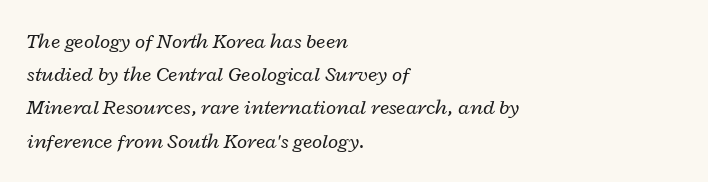
The typeface has the unassuming heft of standard copy or less. Inter-character spacing is left at the font's built-in metrics. Decoration check: the copy has no underline. Compared with a centered layout, this one pins lines to the left instead.
